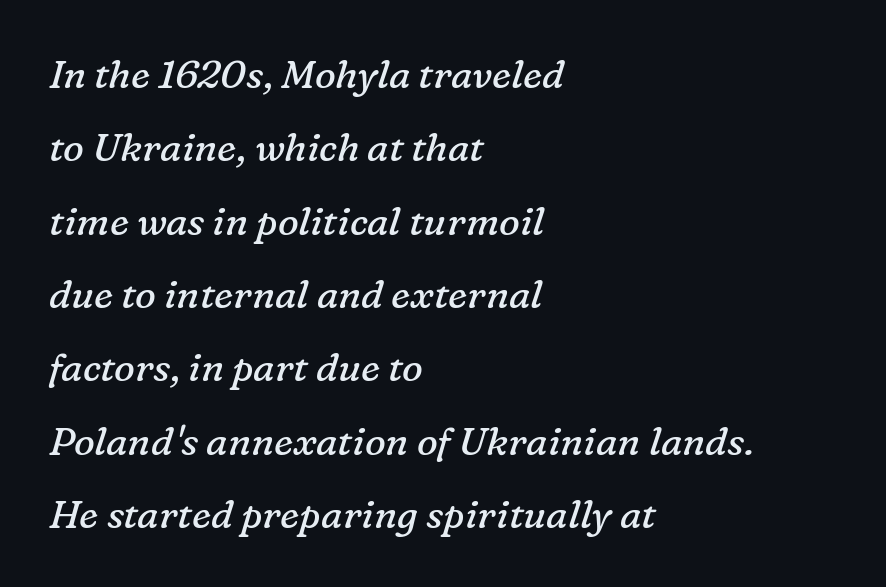
Is this a fixed-width face? No — the glyphs have proportional, varying widths. The font's italic variant was chosen for this text. Small tapered or slab feet sit at the stroke ends, so this counts as serif. Horizontally, the lines are justified to the leading edge only. Heaviness? Minimal to ordinary, like unemphasized prose.
